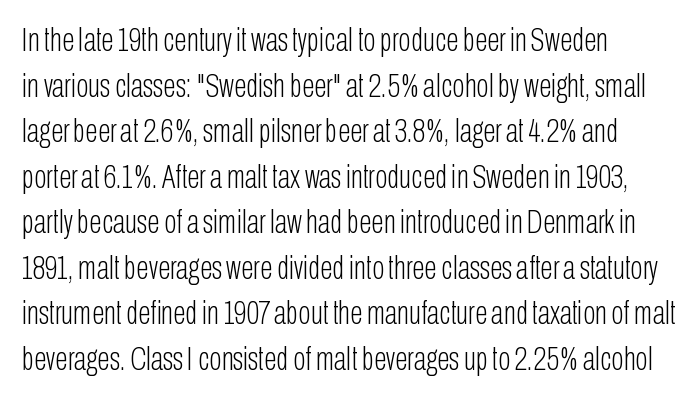
Stems and bowls with no extra thickness — not bold. Observe the absence of serifs on each vertical stroke in this sample. The foot of each line stays bare and open. In terms of letterspacing, this is plain default setting. The passage shown stacks its lines at a standard gap.
